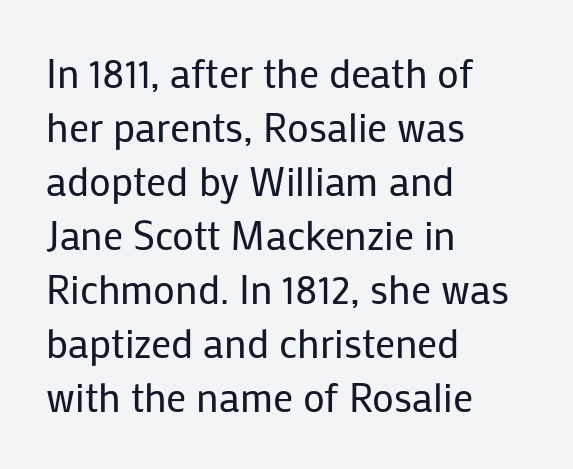
Each word holds together tightly as a unit, with standard inter-letter gaps. The rendering uses natural spacing where letterforms have individual widths. No chunkiness to these letters — they're not bold. This sample is left-justified, so line endings fall wherever the words run out.
